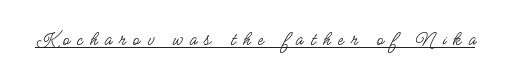
Someone cranked the tracking dial way up on this one. Compared with undecorated copy, this sample adds a rule below the words. Heft: none added — not bold.
